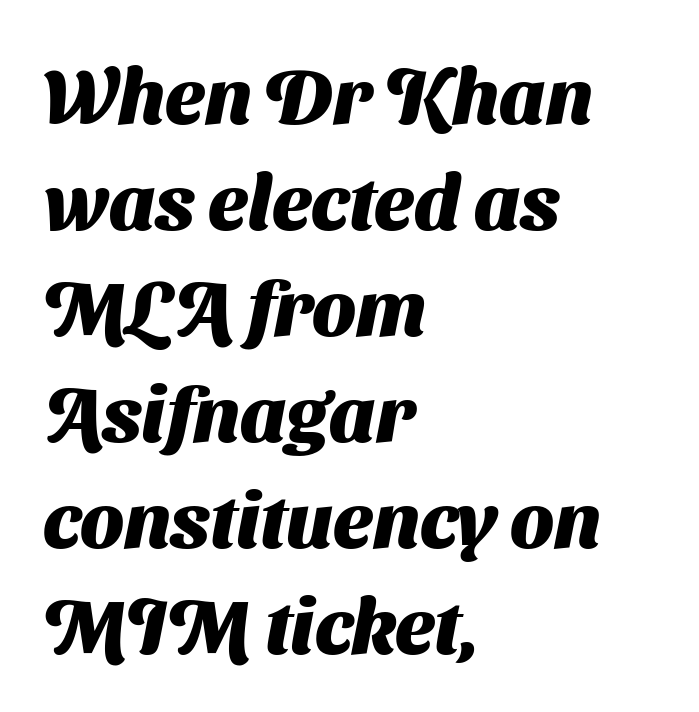
Each word holds together tightly as a unit, with standard inter-letter gaps. What weight is shown? A full bold with thick strokes. You could not count columns in this text — the font is proportionally spaced. The lines sit at an ordinary, default distance from one another. The letters carry no serifs — their stems end cleanly without finishing strokes. Horizontally, the lines are justified to the leading edge only.
